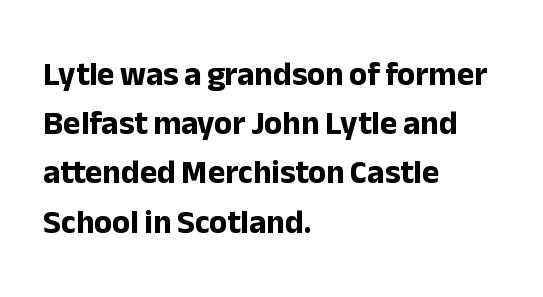
The passage shown is typed in a proportional face where columns would drift. This rendering features lettering with no underline. This sample uses an upright cut, with every glyph sitting square on the baseline. This sample uses a sans-serif face. The lines in this sample share a left origin and differ only in where they stop.
